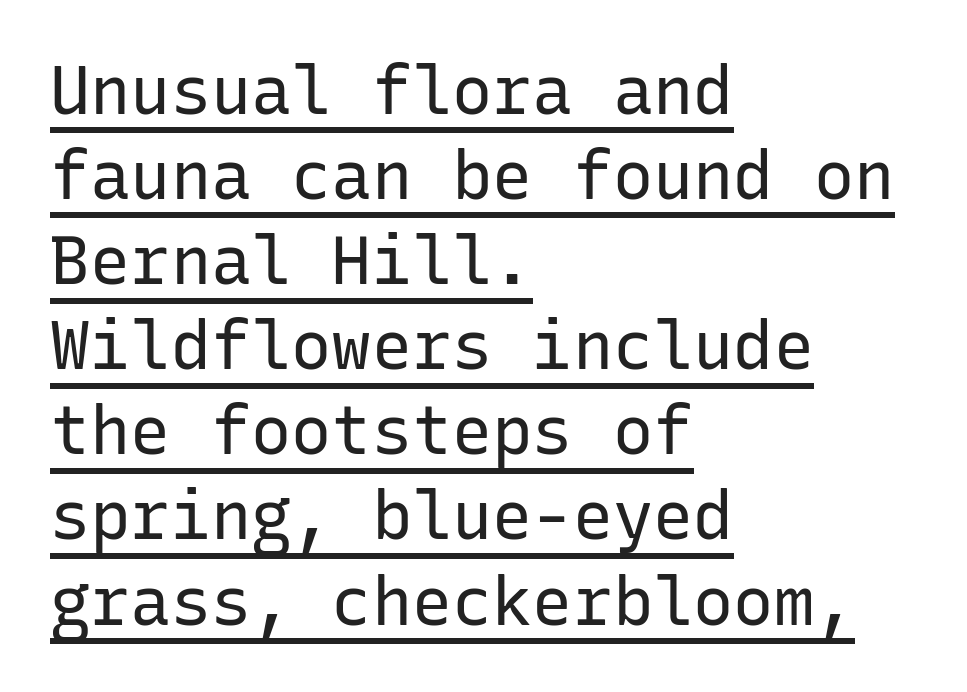
Q: Is the text bold? A: No.
Q: Is the text italic (slanted)? A: No, it is upright.
Q: Is the typeface a serif or a sans-serif typeface? A: Sans-serif.
Q: Is the text underlined? A: Yes.
Q: How is the paragraph aligned? A: Left-aligned.
Q: Is the spacing between letters normal or unusually wide? A: Normal.
Q: Is the spacing between lines tight, normal or loose? A: Normal.
Q: Width (condensed, normal, or wide)? A: Normal.
Q: Stroke contrast? A: Low.
Q: x-height? A: Medium.
Q: Monospaced? A: Yes.
